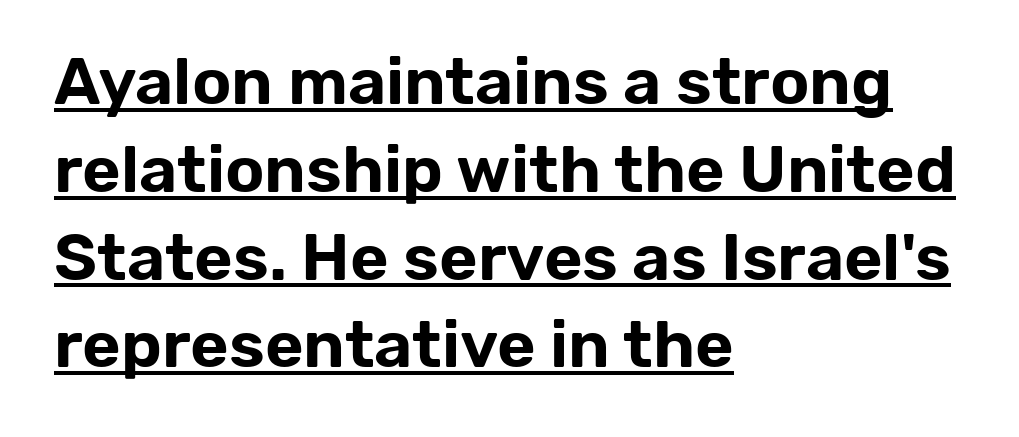
Q: Is the text italic (slanted)? A: No, it is upright.
Q: Is the typeface a serif or a sans-serif typeface? A: Sans-serif.
Q: Is the text underlined? A: Yes.
Q: How is the paragraph aligned? A: Left-aligned.
Q: Is the spacing between letters normal or unusually wide? A: Normal.
Q: Is the spacing between lines tight, normal or loose? A: Normal.
Q: Width (condensed, normal, or wide)? A: Normal.
Q: Stroke contrast? A: Low.
Q: x-height? A: Medium.
Q: Monospaced? A: No.
